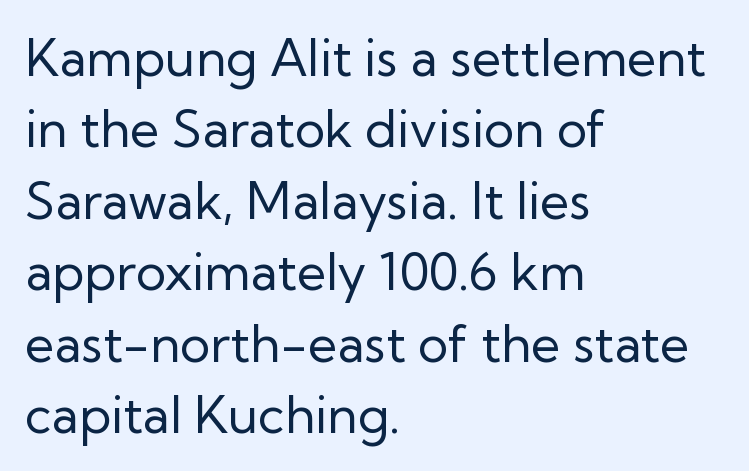
Q: Is the text bold? A: No.
Q: Is the text italic (slanted)? A: No, it is upright.
Q: Is the typeface a serif or a sans-serif typeface? A: Sans-serif.
Q: Is the text underlined? A: No.
Q: How is the paragraph aligned? A: Left-aligned.
Q: Is the spacing between letters normal or unusually wide? A: Normal.
Q: Is the spacing between lines tight, normal or loose? A: Normal.
Q: Width (condensed, normal, or wide)? A: Normal.
Q: Stroke contrast? A: Low.
Q: x-height? A: Medium.
Q: Monospaced? A: No.
